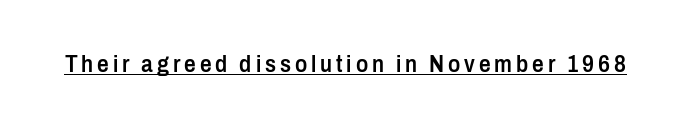
{"italic": "no", "bold": "semi", "underline": "yes", "glyph_px": 23}
